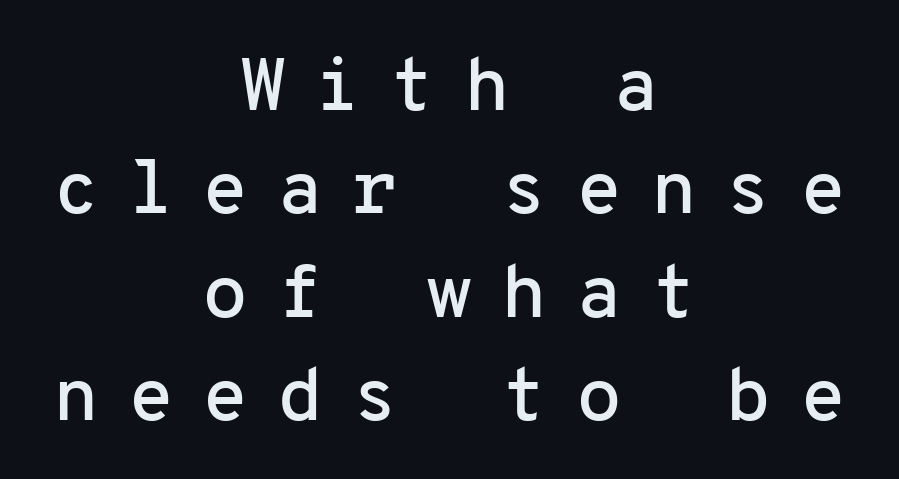
No feet cap the strokes, marking this as sans-serif type. A typesetter would call this heavily tracked-out type. Each row of text sits above clean, open space. Posture: straight, roman, zero tilt. Quick note: interline space is typical. Spacing verdict: monospaced, one width for all characters.
